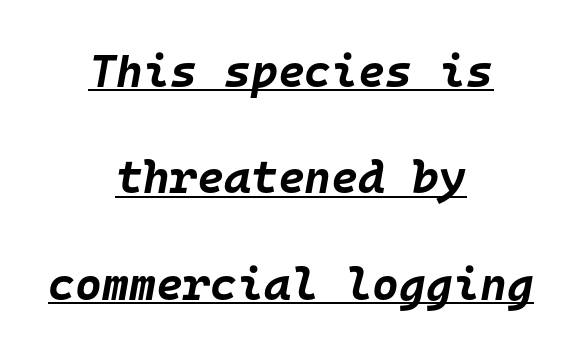
{"italic": "yes", "lean": "right", "slant_degrees": 10, "bold": "yes", "weight": "bold", "width": "normal", "stroke_contrast": "low", "x_height": "large", "monospaced": "yes", "underline": "yes", "align": "center", "line_spacing": "loose", "line_spacing_ratio": 2.31, "letter_spacing": "normal", "letter_spacing_em": 0.0, "glyph_px": 46}
